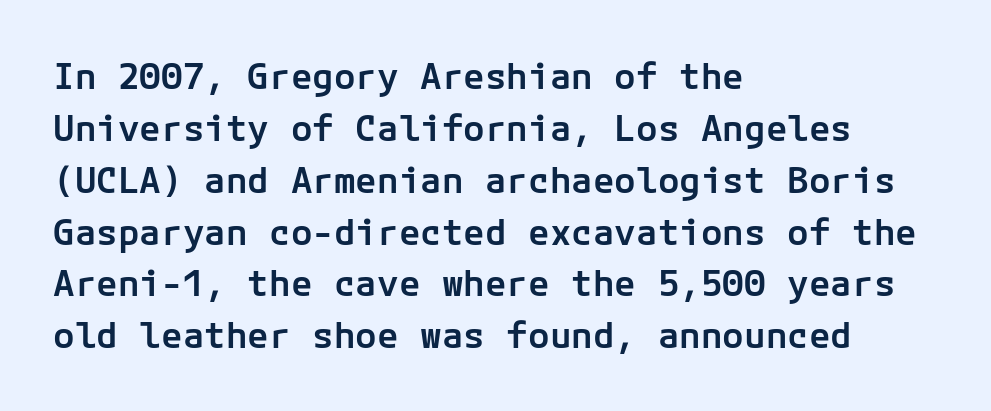
Q: Is the text bold? A: Semi-bold.
Q: Is the text italic (slanted)? A: No, it is upright.
Q: Is the typeface a serif or a sans-serif typeface? A: Sans-serif.
Q: Is the text underlined? A: No.
Q: How is the paragraph aligned? A: Left-aligned.
Q: Is the spacing between letters normal or unusually wide? A: Normal.
Q: Is the spacing between lines tight, normal or loose? A: Normal.
Q: Width (condensed, normal, or wide)? A: Normal.
Q: Stroke contrast? A: Low.
Q: x-height? A: Medium.
